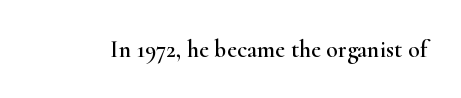
{"italic": "no", "underline": "no", "letter_spacing": "normal", "letter_spacing_em": 0.0, "glyph_px": 24}
